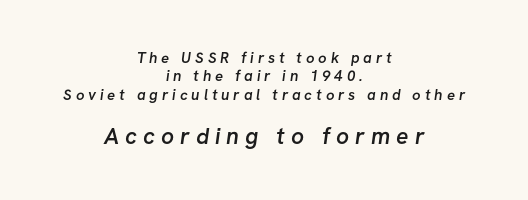
Of the two passages, the one underneath uses the larger point size. The foot of each line stays bare and open. The letters are spread apart with noticeably loose tracking. Centered paragraph, ragged on both sides. The typesetting leans somewhat heavy: a semibold.
